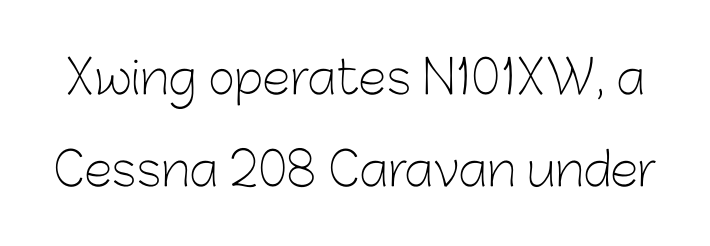
The image shows 46 px light sans-serif type, upright; set loose line spacing (2.0x), normal letter spacing, not underlined; low stroke contrast and a medium x-height.
